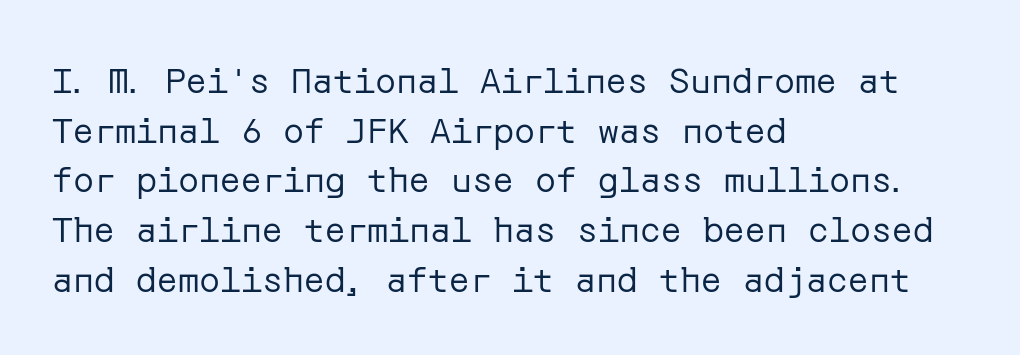
Q: Is the text bold? A: No.
Q: Is the text italic (slanted)? A: No, it is upright.
Q: Is the typeface a serif or a sans-serif typeface? A: Sans-serif.
Q: Is the text underlined? A: No.
Q: How is the paragraph aligned? A: Left-aligned.
Q: Is the spacing between letters normal or unusually wide? A: Normal.
Q: Is the spacing between lines tight, normal or loose? A: Normal.
Q: Width (condensed, normal, or wide)? A: Normal.
Q: Stroke contrast? A: Low.
Q: x-height? A: Medium.
